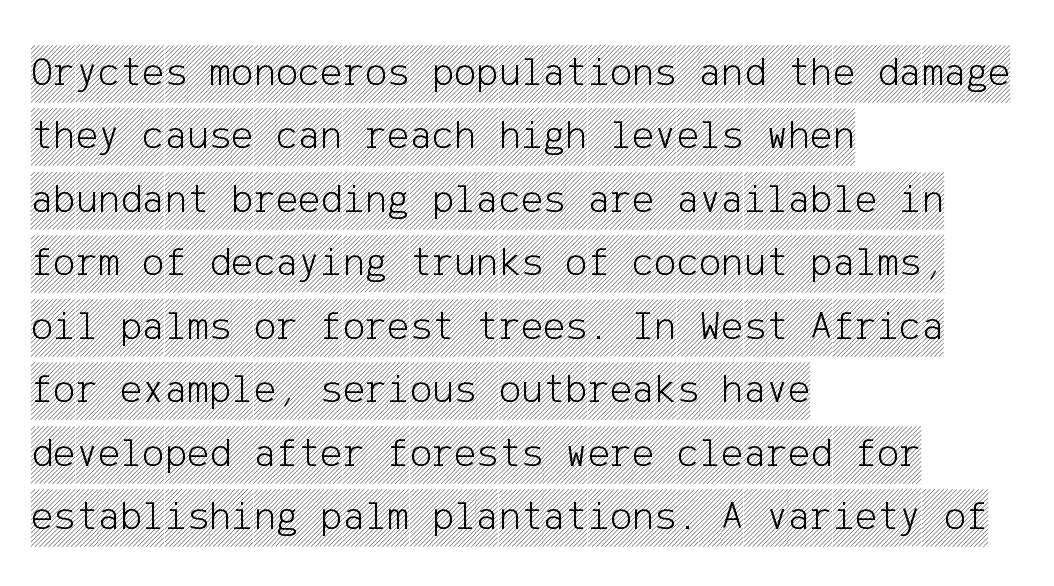
{"italic": "no", "width": "condensed", "x_height": "large", "underline": "no", "align": "left", "line_spacing": "normal", "line_spacing_ratio": 1.51, "letter_spacing": "normal", "letter_spacing_em": 0.0, "glyph_px": 42}
